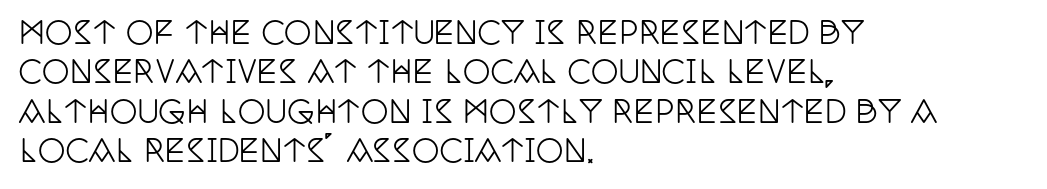
Q: Is the text italic (slanted)? A: No, it is upright.
Q: Is the typeface a serif or a sans-serif typeface? A: Serif.
Q: Is the text underlined? A: No.
Q: How is the paragraph aligned? A: Left-aligned.
Q: Is the spacing between letters normal or unusually wide? A: Normal.
Q: Is the spacing between lines tight, normal or loose? A: Normal.
Q: Width (condensed, normal, or wide)? A: Condensed.
Q: Stroke contrast? A: Low.
Q: x-height? A: Large.
Q: Monospaced? A: No.
